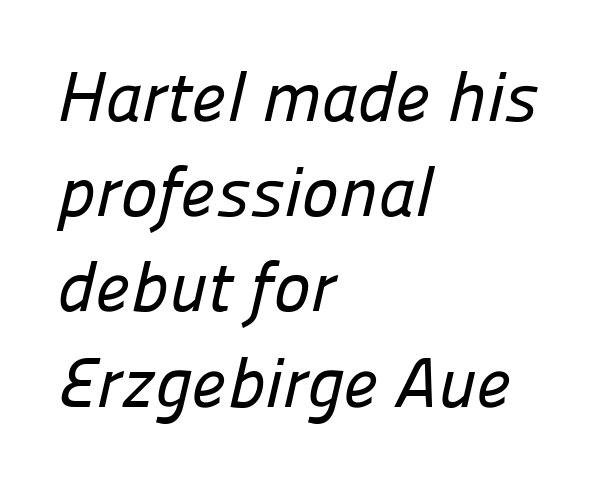
The image shows 70 px sans-serif type; set left-aligned, normal line spacing (1.36x), normal letter spacing, not underlined; low stroke contrast and a medium x-height.
